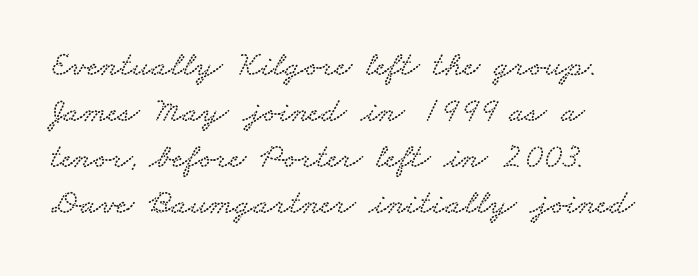
The image shows 35 px wide serif type; set left-aligned, normal line spacing (1.31x), normal letter spacing, not underlined; low stroke contrast and a small x-height.
